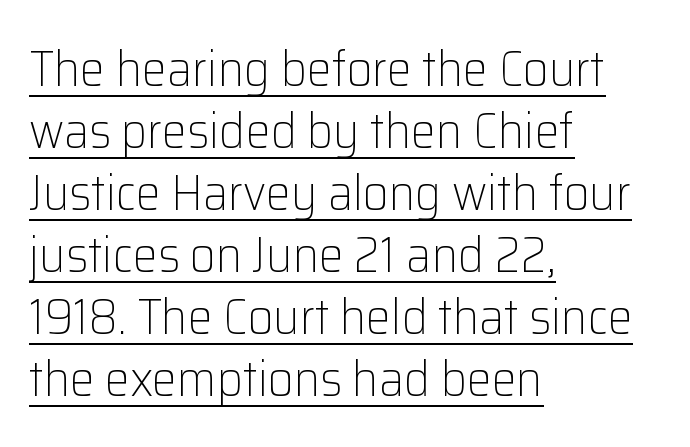
The image shows 50 px light sans-serif type, upright; set left-aligned, line spacing 1.24x, normal letter spacing, underlined; low stroke contrast and a medium x-height.
